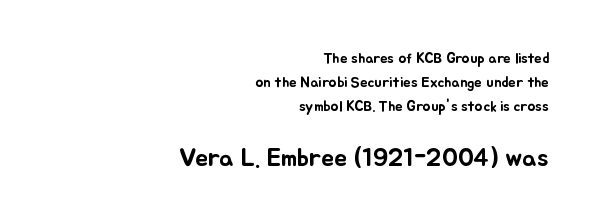
{"italic": "no", "underline": "no", "align": "right", "line_spacing": "normal", "line_spacing_ratio": 1.6, "letter_spacing": "normal", "letter_spacing_em": 0.0, "larger_block": "second", "size_ratio": 1.73, "glyph_px": 26}
